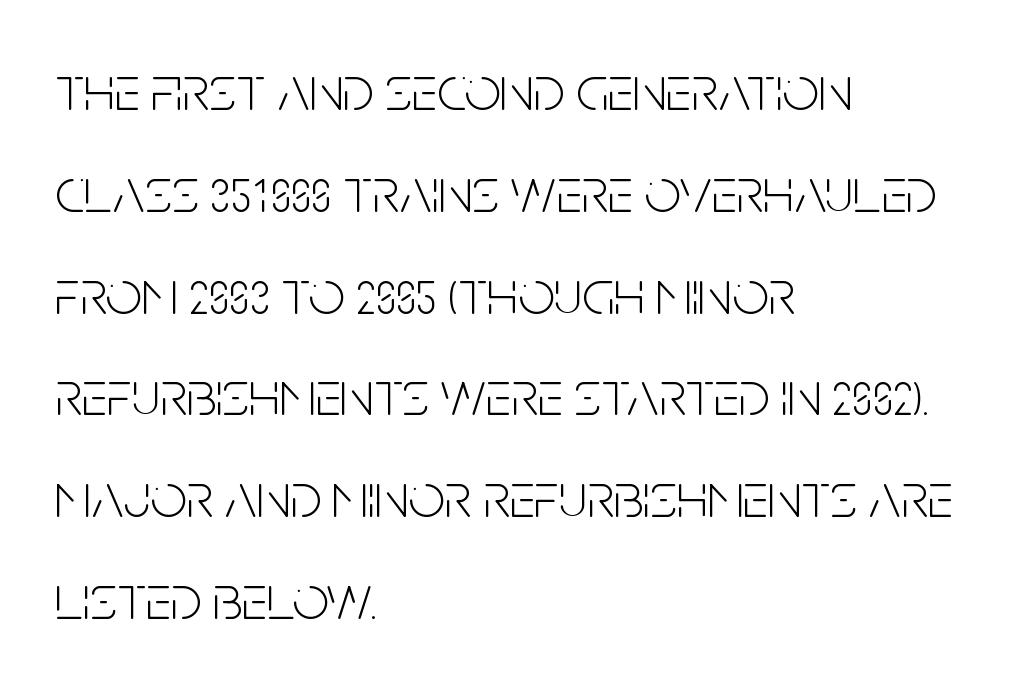
The image shows 64 px light, condensed sans-serif type, upright; set left-aligned, normal line spacing (1.59x), normal letter spacing, not underlined; low stroke contrast and a large x-height.
